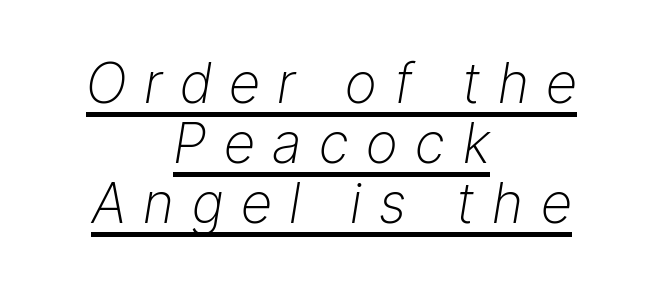
{"italic": "yes", "lean": "right", "slant_degrees": 9, "bold": "no", "weight": "light", "width": "normal", "stroke_contrast": "low", "x_height": "medium", "monospaced": "no", "underline": "yes", "align": "center", "line_spacing": "tight", "line_spacing_ratio": 1.09, "letter_spacing": "wide", "letter_spacing_em": 0.32, "glyph_px": 55}
